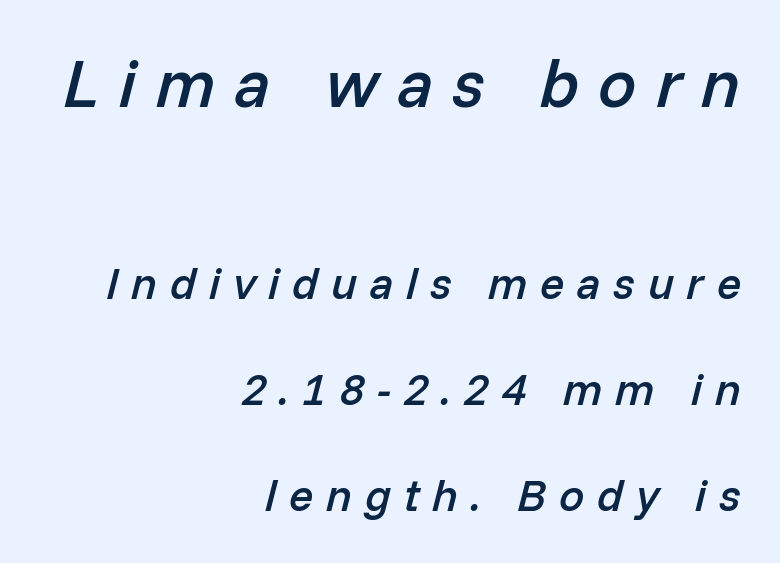
{"italic": "yes", "lean": "right", "slant_degrees": 14, "bold": "semi", "weight": "semibold", "width": "normal", "stroke_contrast": "low", "x_height": "medium", "monospaced": "no", "underline": "no", "align": "right", "line_spacing": "loose", "line_spacing_ratio": 2.36, "letter_spacing": "wide", "letter_spacing_em": 0.28, "larger_block": "first", "size_ratio": 1.51, "glyph_px": 68}
